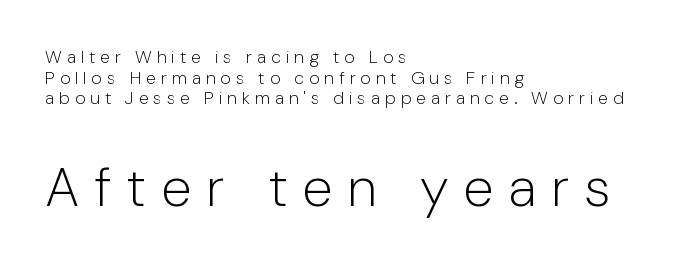
Q: Is the text bold? A: No.
Q: Is the text italic (slanted)? A: No, it is upright.
Q: Is the typeface a serif or a sans-serif typeface? A: Sans-serif.
Q: Is the text underlined? A: No.
Q: How is the paragraph aligned? A: Left-aligned.
Q: Is the spacing between letters normal or unusually wide? A: Unusually wide.
Q: Is the spacing between lines tight, normal or loose? A: Tight.
Q: Which block of text is set in a larger size, the first (top) or the second (bottom)? A: The second (bottom) one.
Q: Width (condensed, normal, or wide)? A: Normal.
Q: Stroke contrast? A: Low.
Q: x-height? A: Medium.
Q: Monospaced? A: No.
